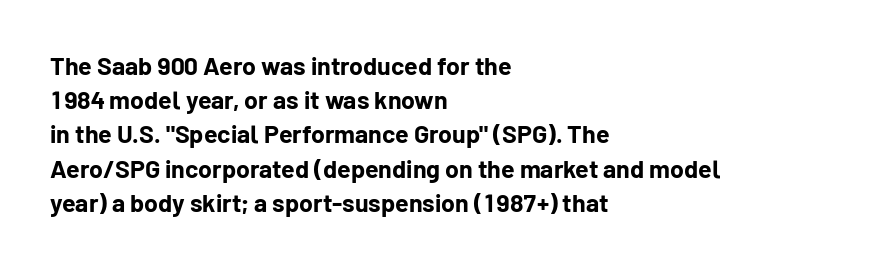
{"italic": "no", "bold": "yes", "underline": "no", "align": "left", "line_spacing": "normal", "line_spacing_ratio": 1.37, "letter_spacing": "normal", "letter_spacing_em": 0.0, "glyph_px": 25}
